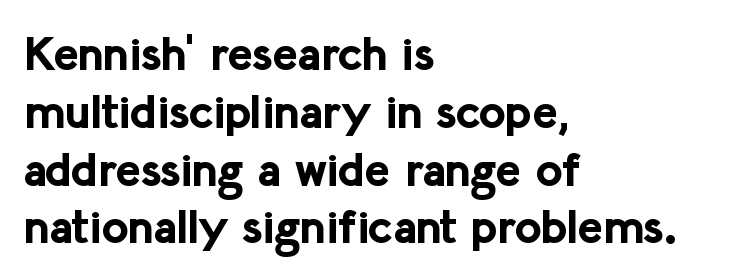
Q: Is the text bold? A: Yes.
Q: Is the text italic (slanted)? A: No, it is upright.
Q: Is the typeface a serif or a sans-serif typeface? A: Sans-serif.
Q: Is the text underlined? A: No.
Q: How is the paragraph aligned? A: Left-aligned.
Q: Is the spacing between letters normal or unusually wide? A: Normal.
Q: Width (condensed, normal, or wide)? A: Normal.
Q: Stroke contrast? A: Low.
Q: x-height? A: Medium.
Q: Monospaced? A: No.
